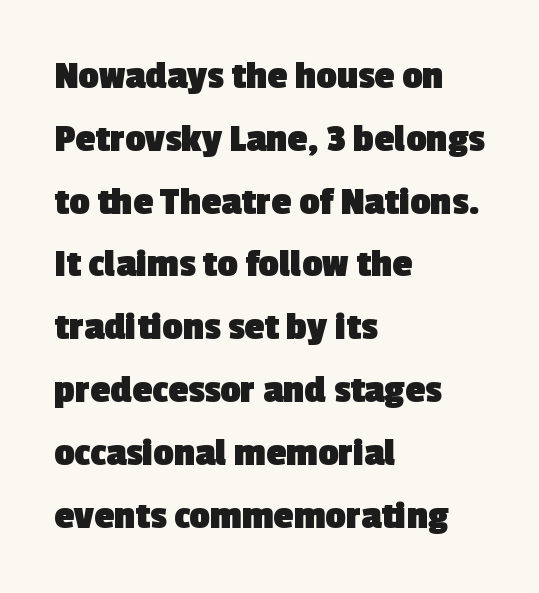
Q: Is the text bold? A: Yes.
Q: Is the typeface a serif or a sans-serif typeface? A: Sans-serif.
Q: Is the text underlined? A: No.
Q: How is the paragraph aligned? A: Left-aligned.
Q: Is the spacing between letters normal or unusually wide? A: Normal.
Q: Is the spacing between lines tight, normal or loose? A: Normal.
Q: Width (condensed, normal, or wide)? A: Normal.
Q: x-height? A: Medium.
Q: Monospaced? A: No.
